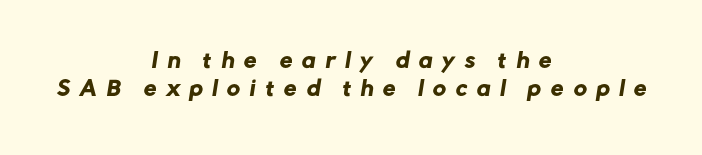
The image shows 20 px text type; set centered, normal line spacing (1.41x), unusually wide letter spacing (+0.5 em), not underlined.
